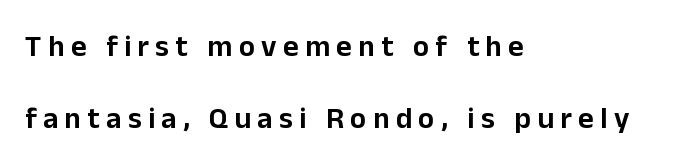
Nothing sits at the stroke ends, so this counts as sans-serif. Posture: vertical. Is the letter spacing exaggerated? Yes — the characters are pushed far apart. The lines are quadded left. This block would shrink considerably if given ordinary leading; it's expanded now. The glyphs are unaccompanied by any horizontal stroke below them.
